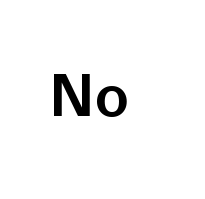
{"serif": "no", "italic": "no", "bold": "yes", "weight": "semibold", "width": "normal", "stroke_contrast": "low", "x_height": "medium", "monospaced": "no", "underline": "no", "letter_spacing": "normal", "letter_spacing_em": 0.0, "glyph_px": 66}
